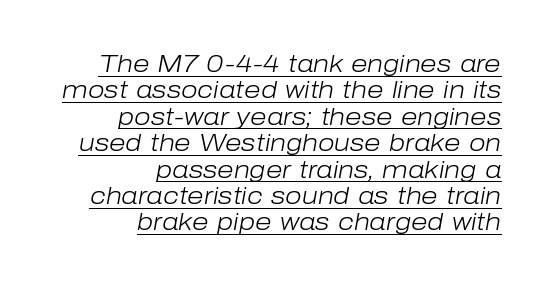
Q: Is the text bold? A: No.
Q: Is the text italic (slanted)? A: Yes, it leans right by about 10 degrees.
Q: Is the text underlined? A: Yes.
Q: How is the paragraph aligned? A: Right-aligned.
Q: Is the spacing between letters normal or unusually wide? A: Normal.
Q: Is the spacing between lines tight, normal or loose? A: Tight.
